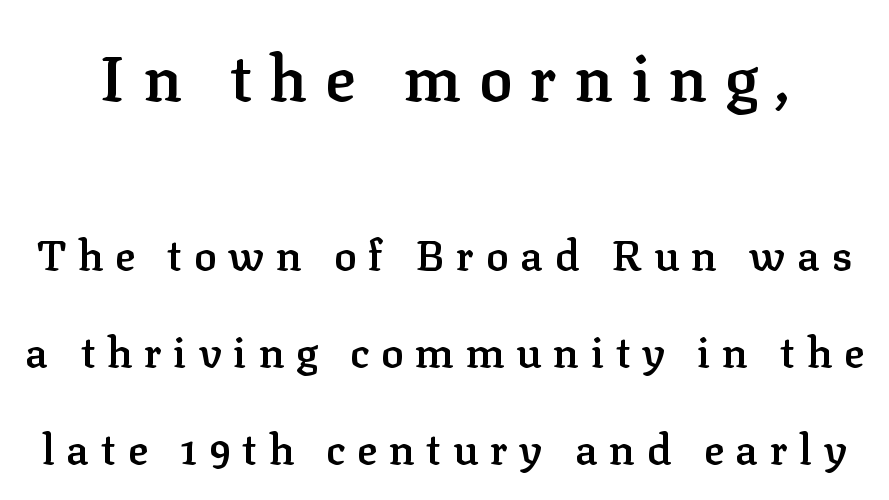
{"serif": "yes", "italic": "no", "bold": "semi", "weight": "semibold", "width": "normal", "stroke_contrast": "low", "x_height": "medium", "monospaced": "no", "underline": "no", "line_spacing": "loose", "line_spacing_ratio": 2.31, "letter_spacing": "wide", "letter_spacing_em": 0.28, "larger_block": "first", "size_ratio": 1.5, "glyph_px": 63}
